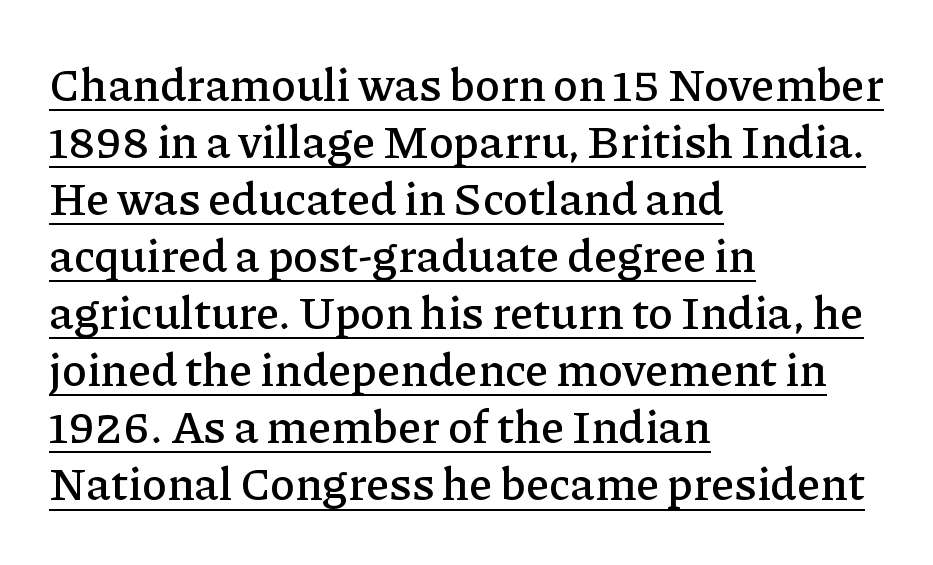
The image shows 46 px serif type, upright; set left-aligned, line spacing 1.24x, normal letter spacing, underlined; low stroke contrast and a medium x-height.
